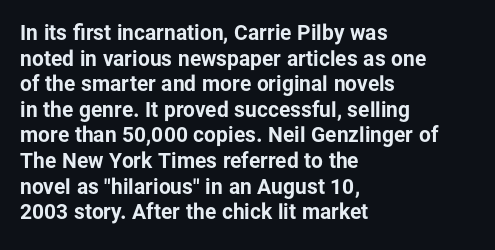
Is there any slant? The stems are plumb. The zone under the glyphs is completely vacant. Caption: bold face, heavy strokes. Each word holds together tightly as a unit, with standard inter-letter gaps. Does the copy run flush right? No — it runs flush left.
